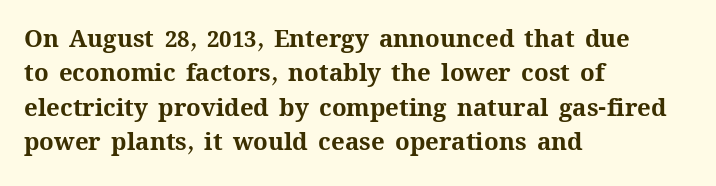
Q: Is the text bold? A: Yes.
Q: Is the text italic (slanted)? A: No, it is upright.
Q: Is the text underlined? A: No.
Q: How is the paragraph aligned? A: Left-aligned.
Q: Is the spacing between letters normal or unusually wide? A: Normal.
Q: Is the spacing between lines tight, normal or loose? A: Normal.
